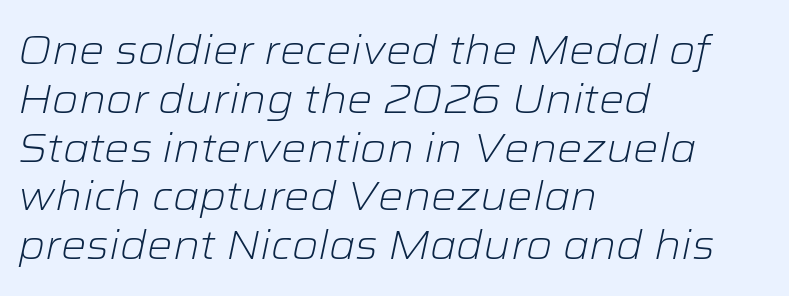
Q: Is the text bold? A: No.
Q: Is the text italic (slanted)? A: Yes, it leans right by about 12 degrees.
Q: Is the text underlined? A: No.
Q: How is the paragraph aligned? A: Left-aligned.
Q: Is the spacing between letters normal or unusually wide? A: Normal.
Q: Width (condensed, normal, or wide)? A: Wide.
Q: Stroke contrast? A: Low.
Q: x-height? A: Medium.
Q: Monospaced? A: No.
